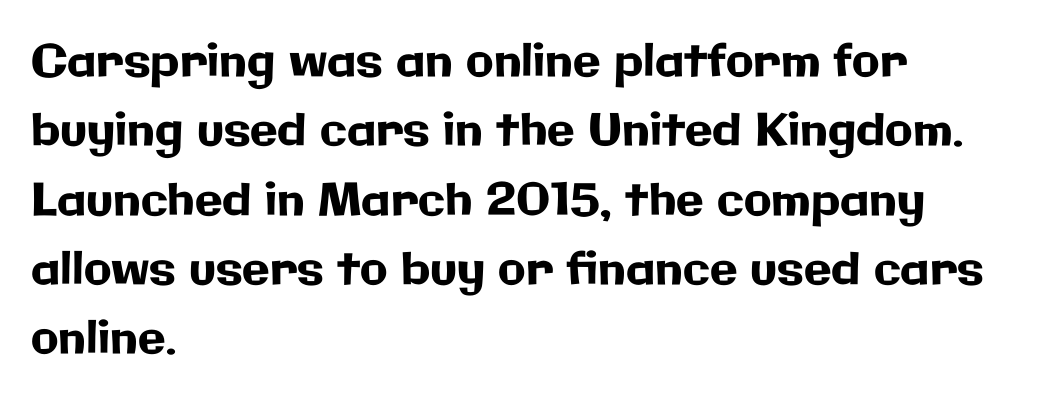
The image shows 45 px sans-serif type, upright; set left-aligned, normal line spacing (1.54x), normal letter spacing, not underlined; low stroke contrast and a medium x-height.
